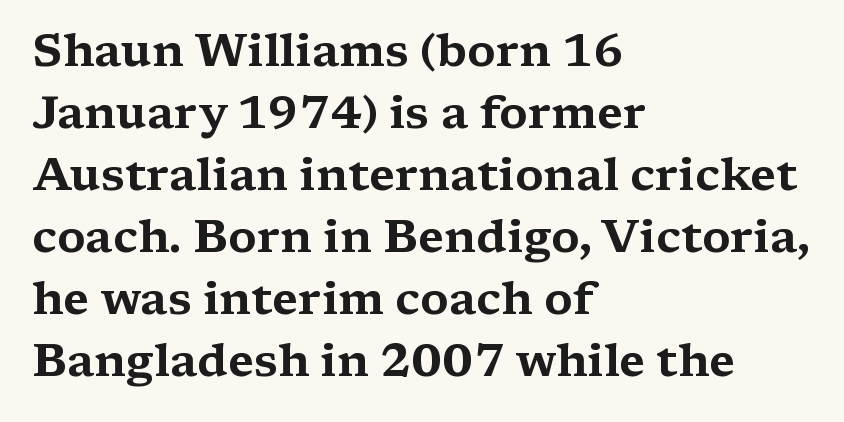
The image shows 46 px wide serif type, upright; set left-aligned, normal line spacing (1.35x), normal letter spacing, not underlined; medium stroke contrast and a medium x-height.
